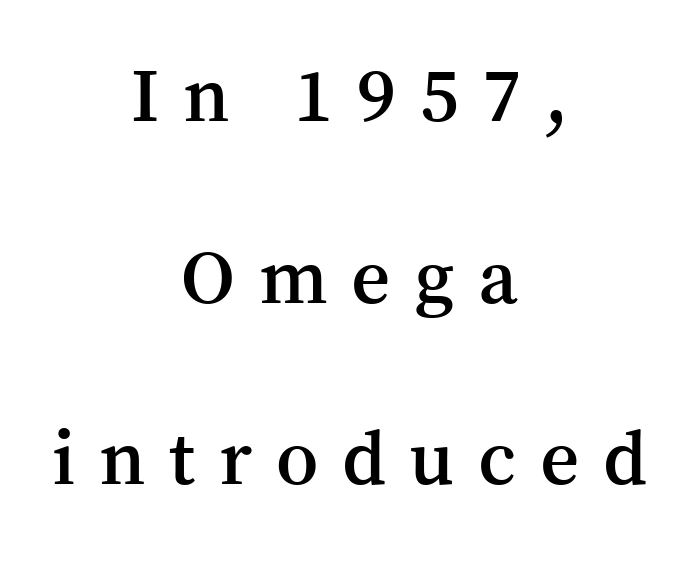
The image shows 76 px semibold serif type, upright; set centered, loose line spacing (2.39x), unusually wide letter spacing (+0.31 em), not underlined; medium stroke contrast and a medium x-height.
